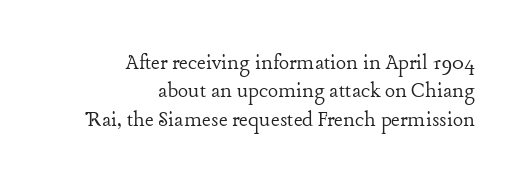
The image shows 24 px text type, upright; set right-aligned, line spacing 1.18x, normal letter spacing, not underlined.
